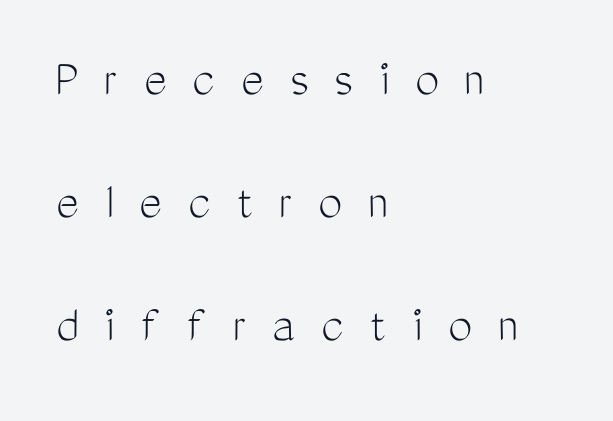
Q: Is the text bold? A: No.
Q: Is the text italic (slanted)? A: No, it is upright.
Q: Is the typeface a serif or a sans-serif typeface? A: Sans-serif.
Q: Is the text underlined? A: No.
Q: How is the paragraph aligned? A: Left-aligned.
Q: Is the spacing between letters normal or unusually wide? A: Unusually wide.
Q: Is the spacing between lines tight, normal or loose? A: Loose.
Q: Width (condensed, normal, or wide)? A: Condensed.
Q: Stroke contrast? A: Medium.
Q: x-height? A: Medium.
Q: Monospaced? A: No.
